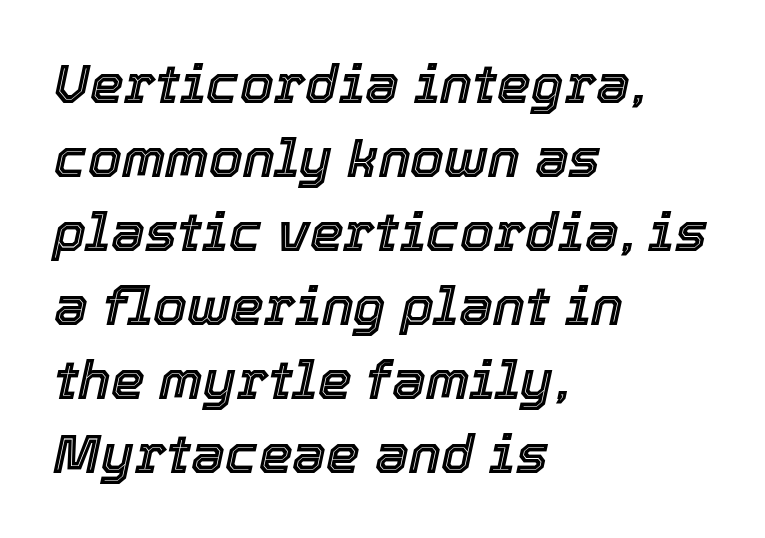
{"italic": "yes", "lean": "right", "slant_degrees": 12, "width": "normal", "x_height": "medium", "monospaced": "no", "underline": "no", "align": "left", "line_spacing": "normal", "line_spacing_ratio": 1.37, "letter_spacing": "normal", "letter_spacing_em": 0.0, "glyph_px": 54}
